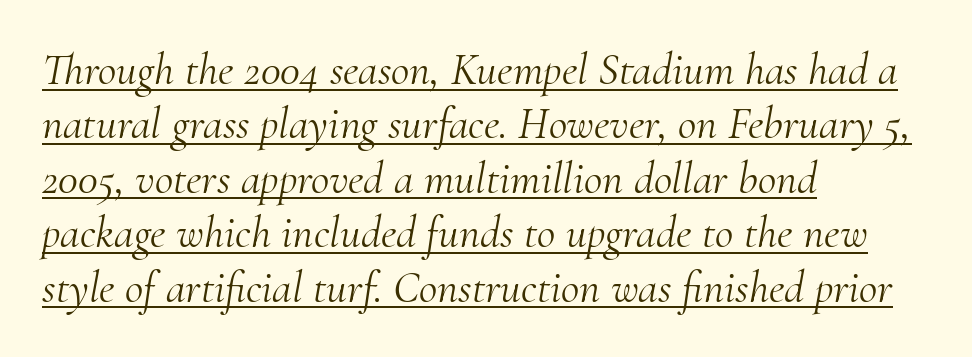
The face used here is seriffed, in the tradition of book romans. The letters sit at their default tracking, neither squeezed nor spread. Casual observation: everything's shoved over to the left. The passage shown is underscored from start to finish. Is the type slanted? Yes — the strokes lean at a clear angle.
